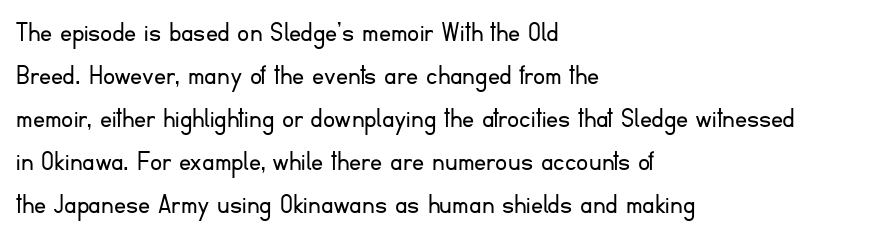
Glyph-to-glyph distance matches everyday printed text. Think of a printed novel: that variable character pitch is what you see here. Stroke thickness stays within the range of a standard reading face or lighter. Interline gaps are of average width in this sample. Font category for this specimen: sans-serif. It's the straight-up-and-down kind of type.
